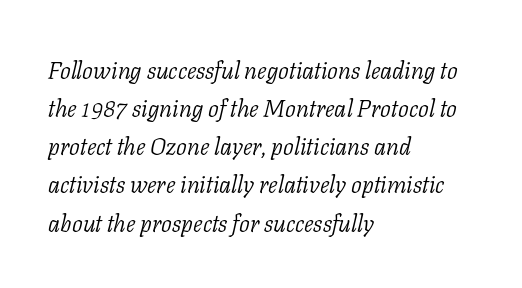
{"italic": "yes", "lean": "right", "slant_degrees": 11, "bold": "no", "underline": "no", "align": "left", "line_spacing": "normal", "line_spacing_ratio": 1.59, "letter_spacing": "normal", "letter_spacing_em": 0.0, "glyph_px": 24}
